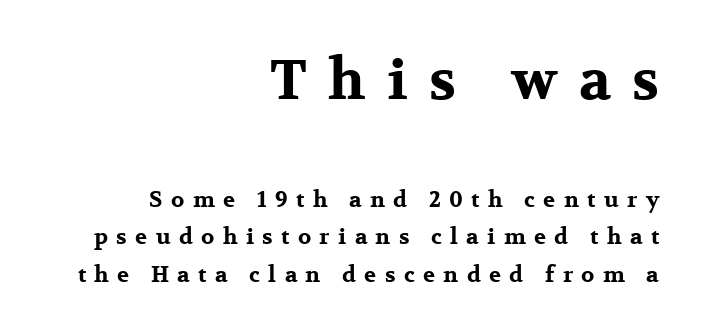
The image shows 56 px bold, wide serif type, upright; set right-aligned, line spacing 1.71x, unusually wide letter spacing (+0.38 em), not underlined; the first (top) block is 2.55x larger; medium stroke contrast and a medium x-height.
